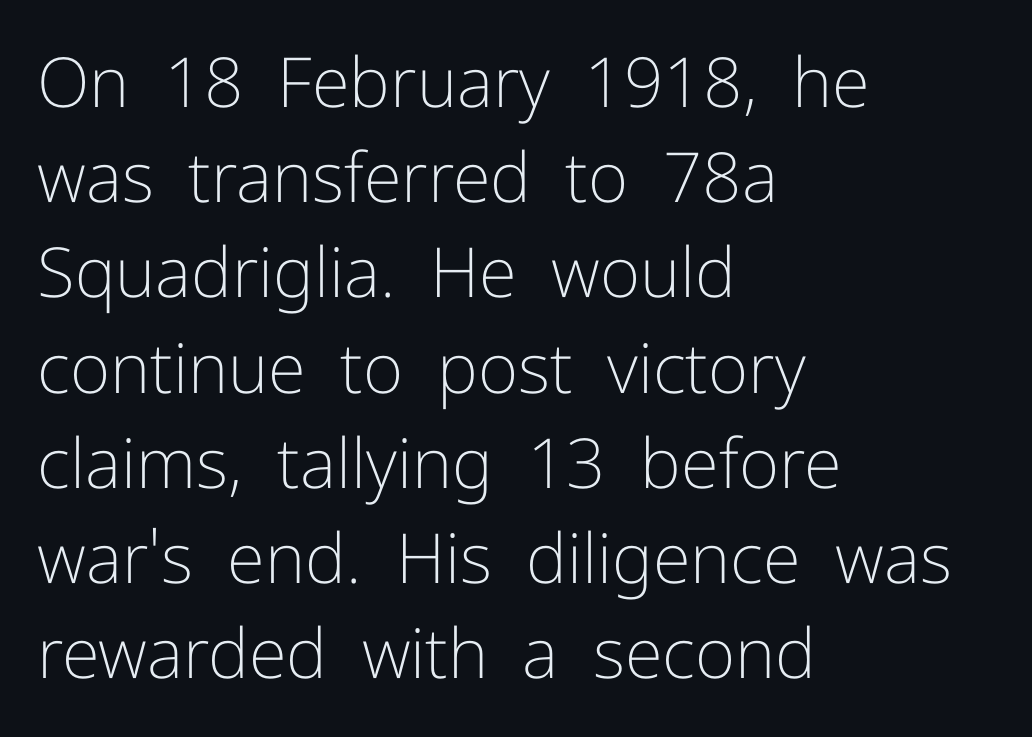
Q: Is the text bold? A: No.
Q: Is the text italic (slanted)? A: No, it is upright.
Q: Is the typeface a serif or a sans-serif typeface? A: Sans-serif.
Q: Is the text underlined? A: No.
Q: How is the paragraph aligned? A: Left-aligned.
Q: Is the spacing between letters normal or unusually wide? A: Normal.
Q: Is the spacing between lines tight, normal or loose? A: Normal.
Q: Width (condensed, normal, or wide)? A: Normal.
Q: Stroke contrast? A: Low.
Q: x-height? A: Medium.
Q: Monospaced? A: No.
